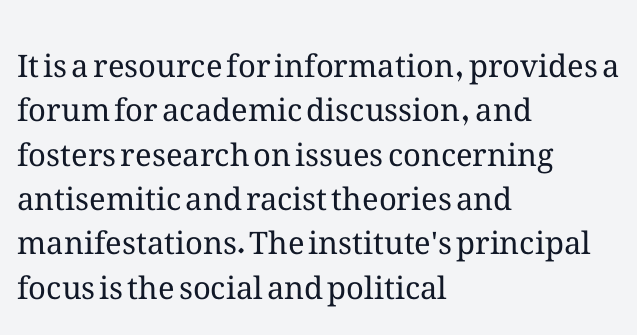
How are the letters spaced? Ordinarily, with no added tracking. Looks like regular typesetting: each glyph gets only the width it needs. Descender tails drop into unmarked territory. No chunkiness to these letters — they're not bold.
